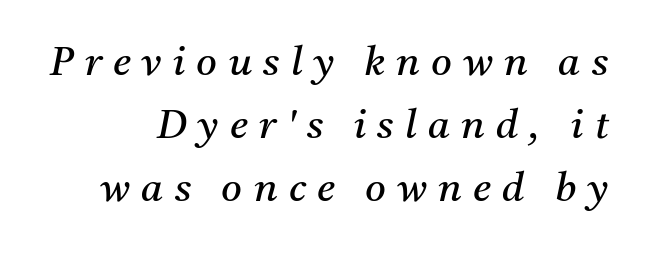
{"serif": "yes", "italic": "yes", "lean": "right", "slant_degrees": 11, "bold": "no", "weight": "regular", "width": "normal", "stroke_contrast": "medium", "x_height": "medium", "monospaced": "no", "underline": "no", "line_spacing": "normal", "line_spacing_ratio": 1.58, "letter_spacing": "wide", "letter_spacing_em": 0.28, "glyph_px": 40}
